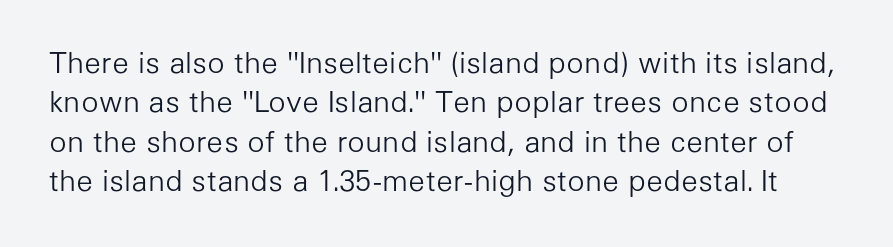
The image shows 29 px light sans-serif type, upright; set normal line spacing (1.36x), normal letter spacing, not underlined; low stroke contrast and a medium x-height.
